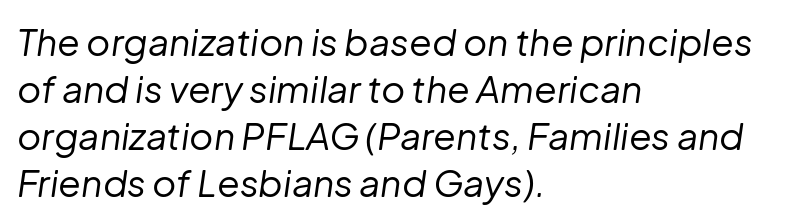
Heaviness? Minimal to ordinary, like unemphasized prose. Glance below the letters and you will spot only blank space. Rows of type keep a routine distance in the vertical direction. The specimen reads as italic at a glance. Each word holds together tightly as a unit, with standard inter-letter gaps.
